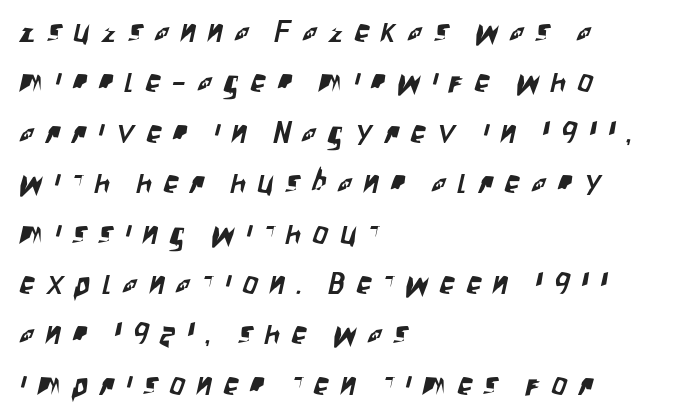
Q: Is the typeface a serif or a sans-serif typeface? A: Sans-serif.
Q: Is the text underlined? A: No.
Q: How is the paragraph aligned? A: Left-aligned.
Q: Is the spacing between letters normal or unusually wide? A: Unusually wide.
Q: Is the spacing between lines tight, normal or loose? A: Normal.
Q: Width (condensed, normal, or wide)? A: Condensed.
Q: Stroke contrast? A: Low.
Q: x-height? A: Large.
Q: Monospaced? A: No.
